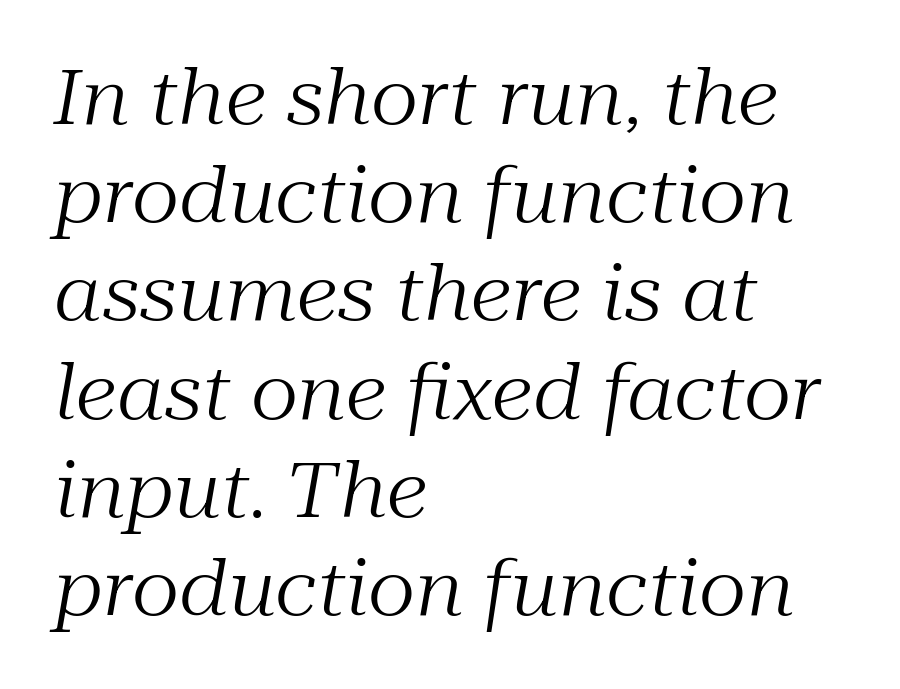
The image shows 75 px regular-weight serif type, italic (leaning right); set left-aligned, normal line spacing (1.31x), normal letter spacing, not underlined; medium stroke contrast and a medium x-height.
